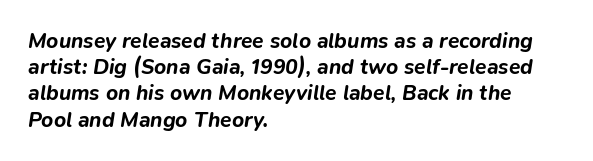
Visually the block forms a straight wall on the left and a jagged coastline on the right. How would I describe the line gaps? Plain and ordinary. The typesetting leans heavy: a genuine bold. Designer's note — italics engaged. The strip under each line holds only bare page.
